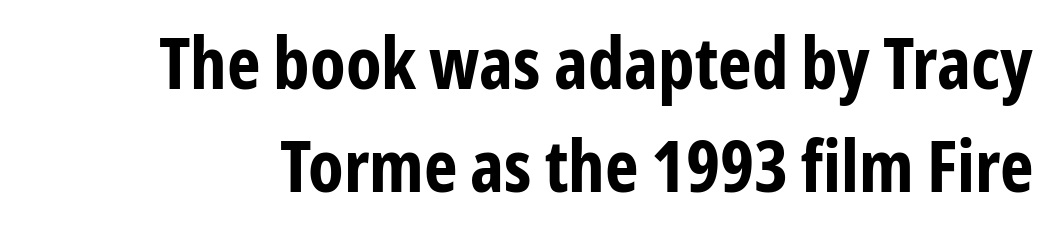
Typographic density is high because the face is bold. When letters stand straight like this, we call the style roman or upright. This sample uses a sans-serif face. The line texture is even and compact thanks to regular tracking.
